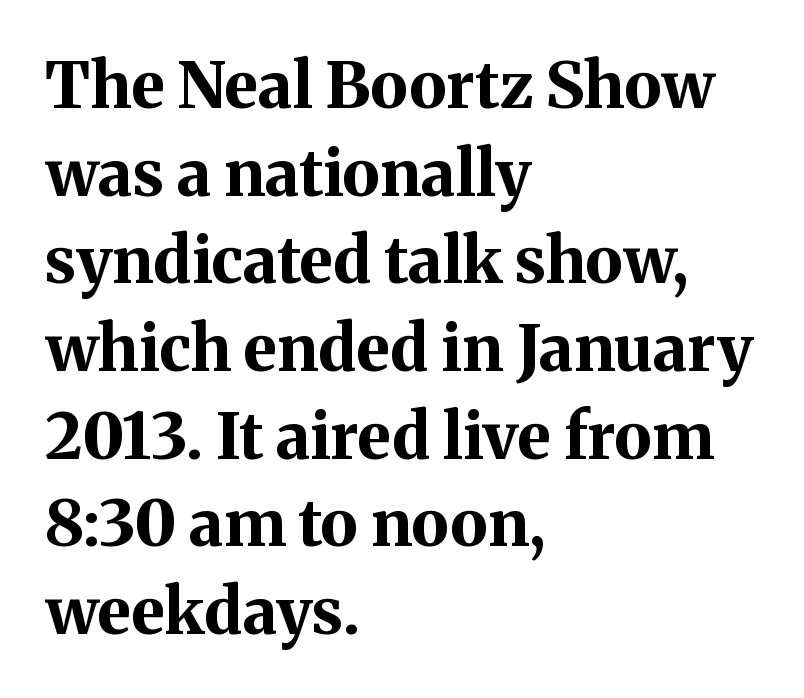
Emphasis by weight is at full strength: bold. The setting favours the left margin, as ordinary paragraphs usually do. A typesetter would label this face a serif. Posture: straight, roman, zero tilt.
